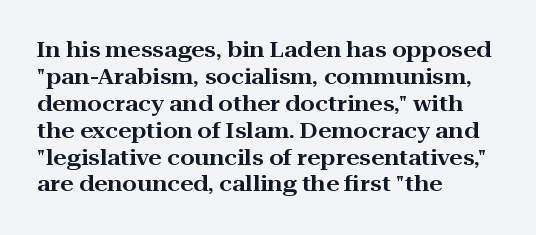
The image shows 21 px text type, upright; set left-aligned, normal line spacing (1.28x), normal letter spacing, not underlined.
